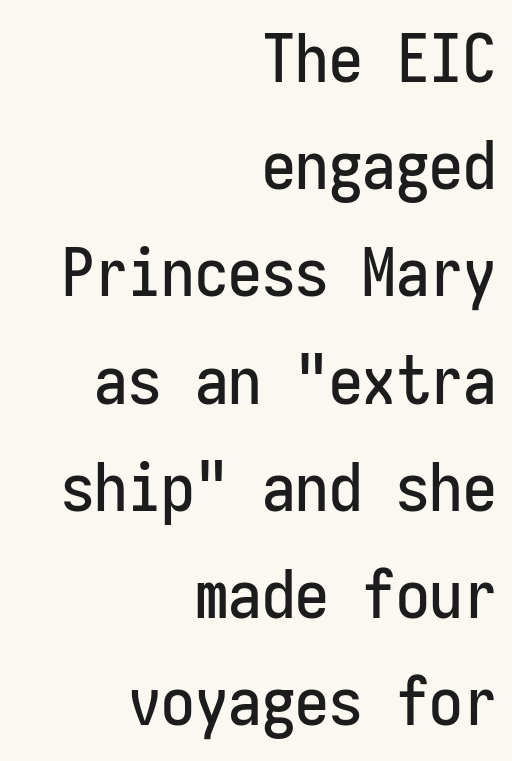
{"serif": "no", "italic": "no", "width": "condensed", "stroke_contrast": "low", "x_height": "medium", "monospaced": "yes", "underline": "no", "align": "right", "line_spacing": "normal", "line_spacing_ratio": 1.6, "letter_spacing": "normal", "letter_spacing_em": 0.0, "glyph_px": 67}
